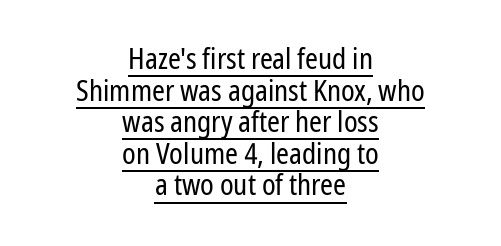
Q: Is the text bold? A: No.
Q: Is the text italic (slanted)? A: No, it is upright.
Q: Is the typeface a serif or a sans-serif typeface? A: Sans-serif.
Q: Is the text underlined? A: Yes.
Q: How is the paragraph aligned? A: Centered.
Q: Is the spacing between letters normal or unusually wide? A: Normal.
Q: Is the spacing between lines tight, normal or loose? A: Tight.
Q: Width (condensed, normal, or wide)? A: Condensed.
Q: Stroke contrast? A: Low.
Q: x-height? A: Medium.
Q: Monospaced? A: No.
